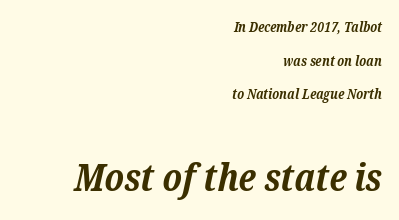
{"serif": "yes", "italic": "yes", "lean": "right", "slant_degrees": 12, "bold": "yes", "weight": "bold", "width": "normal", "stroke_contrast": "low", "x_height": "medium", "monospaced": "no", "underline": "no", "align": "right", "line_spacing": "loose", "line_spacing_ratio": 2.4, "letter_spacing": "normal", "letter_spacing_em": 0.0, "larger_block": "second", "size_ratio": 2.79, "glyph_px": 39}
